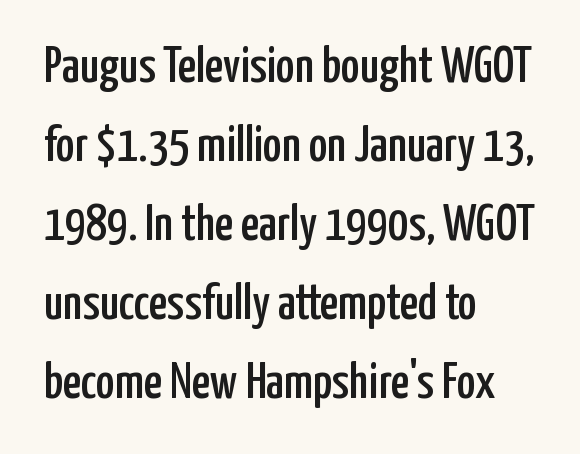
Q: Is the text italic (slanted)? A: No, it is upright.
Q: Is the typeface a serif or a sans-serif typeface? A: Sans-serif.
Q: Is the text underlined? A: No.
Q: How is the paragraph aligned? A: Left-aligned.
Q: Is the spacing between letters normal or unusually wide? A: Normal.
Q: Is the spacing between lines tight, normal or loose? A: Normal.
Q: Width (condensed, normal, or wide)? A: Condensed.
Q: Stroke contrast? A: Low.
Q: x-height? A: Medium.
Q: Monospaced? A: No.
